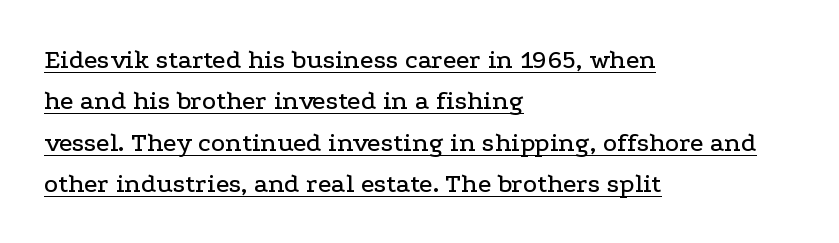
What's the leading like? Ordinary, nothing unusual. Teacher's note: observe the even left margin — that is flush-left alignment. This rendering features underlined lettering. The lettering holds an erect, upright posture throughout. Tracking value appears to be zero — textbook default spacing.
